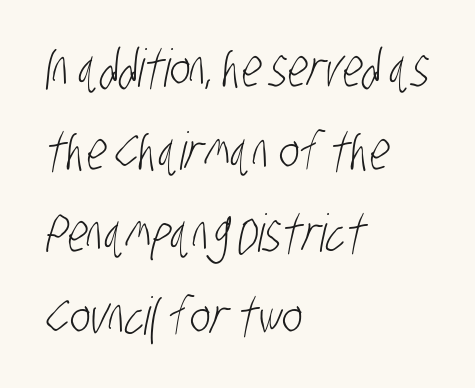
Q: Is the text bold? A: No.
Q: Is the typeface a serif or a sans-serif typeface? A: Sans-serif.
Q: Is the text underlined? A: No.
Q: How is the paragraph aligned? A: Left-aligned.
Q: Is the spacing between letters normal or unusually wide? A: Normal.
Q: Is the spacing between lines tight, normal or loose? A: Normal.
Q: Width (condensed, normal, or wide)? A: Condensed.
Q: Stroke contrast? A: Low.
Q: x-height? A: Large.
Q: Monospaced? A: No.
